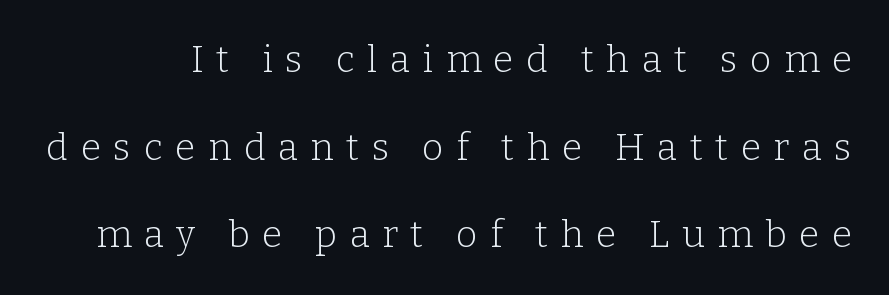
The image shows 37 px light serif type, upright; set loose line spacing (2.37x), unusually wide letter spacing (+0.34 em), not underlined; low stroke contrast and a medium x-height.
